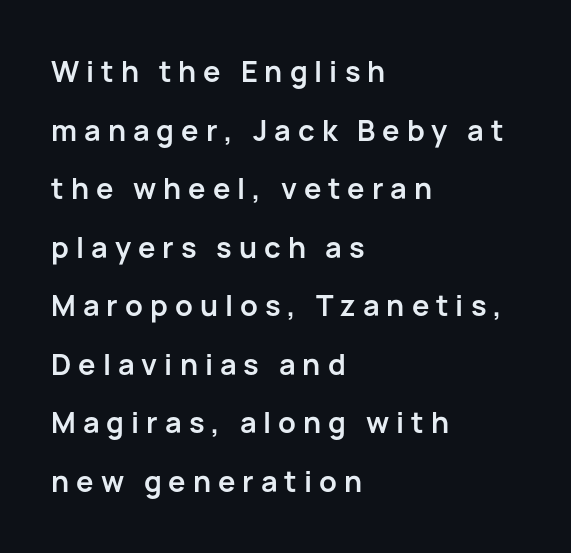
The image shows 29 px semibold sans-serif type, upright; set left-aligned, loose line spacing (2.02x), unusually wide letter spacing (+0.24 em), not underlined; low stroke contrast and a medium x-height.
